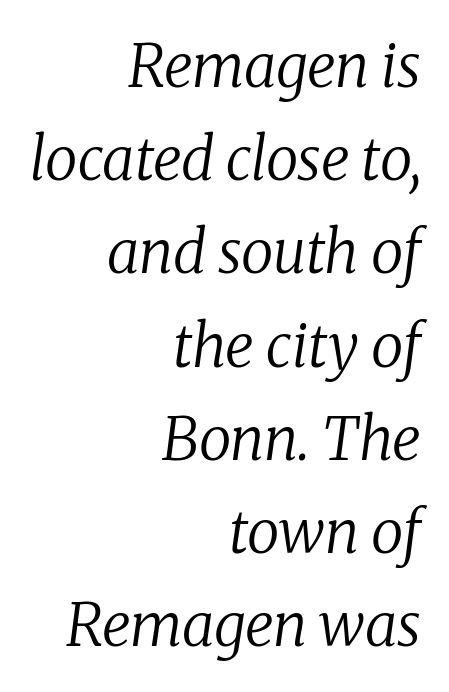
{"serif": "yes", "italic": "yes", "lean": "right", "slant_degrees": 8, "bold": "no", "weight": "regular", "width": "normal", "stroke_contrast": "low", "x_height": "medium", "monospaced": "no", "underline": "no", "align": "right", "line_spacing": "normal", "line_spacing_ratio": 1.58, "letter_spacing": "normal", "letter_spacing_em": 0.0, "glyph_px": 59}
